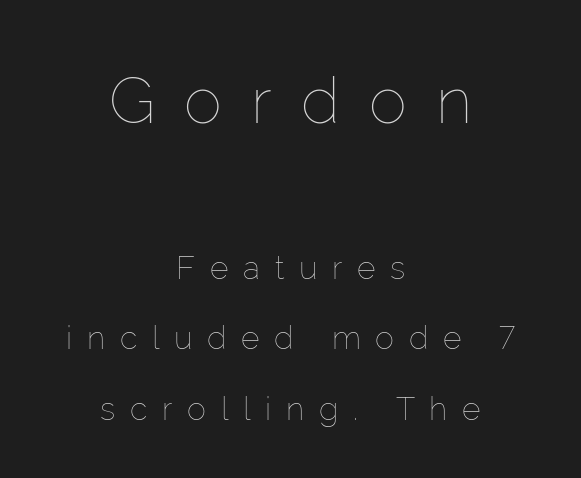
Q: Is the text bold? A: No.
Q: Is the text italic (slanted)? A: No, it is upright.
Q: Is the text underlined? A: No.
Q: How is the paragraph aligned? A: Centered.
Q: Is the spacing between letters normal or unusually wide? A: Unusually wide.
Q: Is the spacing between lines tight, normal or loose? A: Loose.
Q: Which block of text is set in a larger size, the first (top) or the second (bottom)? A: The first (top) one.
Q: Width (condensed, normal, or wide)? A: Normal.
Q: Stroke contrast? A: Low.
Q: x-height? A: Medium.
Q: Monospaced? A: No.
